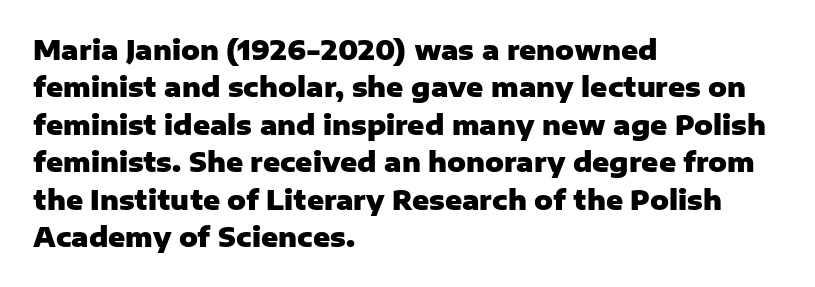
The image shows 26 px bold type, upright; set left-aligned, normal line spacing (1.44x), normal letter spacing, not underlined.
